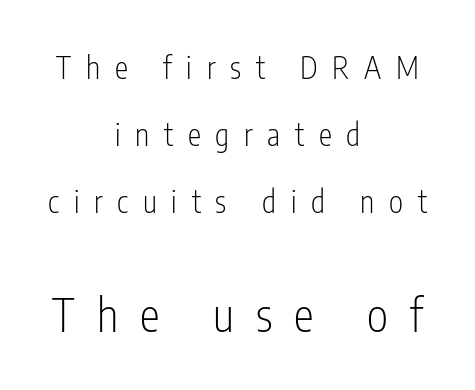
The image shows 45 px light, condensed sans-serif type, upright; set centered, loose line spacing (2.23x), unusually wide letter spacing (+0.49 em), not underlined; the second (bottom) block is 1.5x larger; low stroke contrast and a medium x-height.
